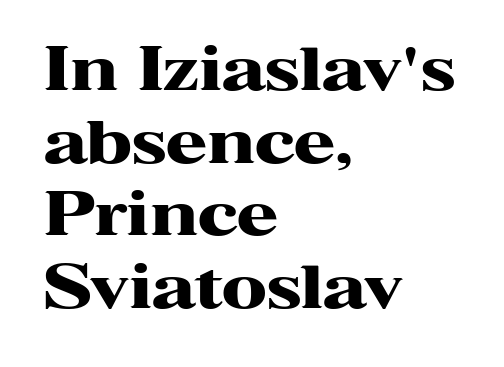
{"serif": "yes", "italic": "no", "bold": "yes", "weight": "heavy", "width": "wide", "stroke_contrast": "high", "x_height": "medium", "monospaced": "no", "underline": "no", "align": "left", "line_spacing_ratio": 1.21, "letter_spacing": "normal", "letter_spacing_em": 0.0, "glyph_px": 60}
